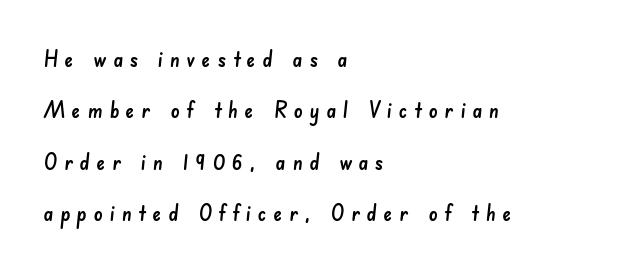
The space directly below the letters is spotless. Line starts are locked; line ends wander. The block of text is sparse from top to bottom, with ample space between rows. How are the letters spaced? Widely, with obvious added tracking.
